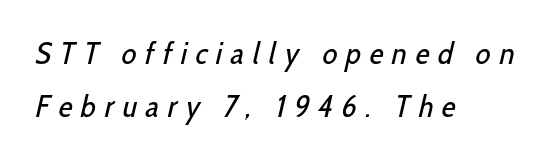
The image shows 31 px regular-weight, condensed sans-serif type; set left-aligned, line spacing 1.72x, unusually wide letter spacing (+0.28 em), not underlined; low stroke contrast and a medium x-height.
